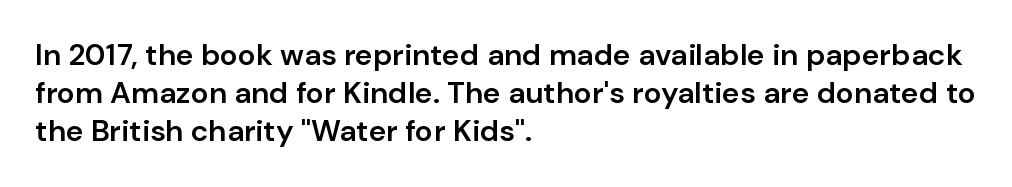
The image shows 30 px semibold sans-serif type, upright; set left-aligned, normal line spacing (1.27x), normal letter spacing, not underlined; low stroke contrast and a medium x-height.
